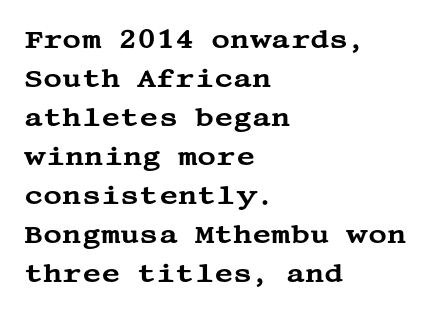
{"italic": "no", "underline": "no", "align": "left", "line_spacing": "normal", "line_spacing_ratio": 1.5, "letter_spacing": "normal", "letter_spacing_em": 0.0, "glyph_px": 26}
